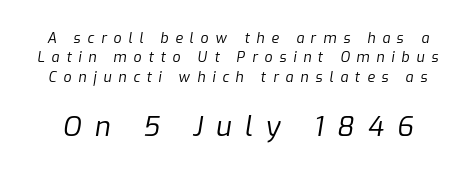
{"italic": "yes", "lean": "right", "slant_degrees": 9, "bold": "no", "underline": "no", "line_spacing": "normal", "line_spacing_ratio": 1.39, "letter_spacing": "wide", "letter_spacing_em": 0.49, "larger_block": "second", "size_ratio": 1.93, "glyph_px": 27}
